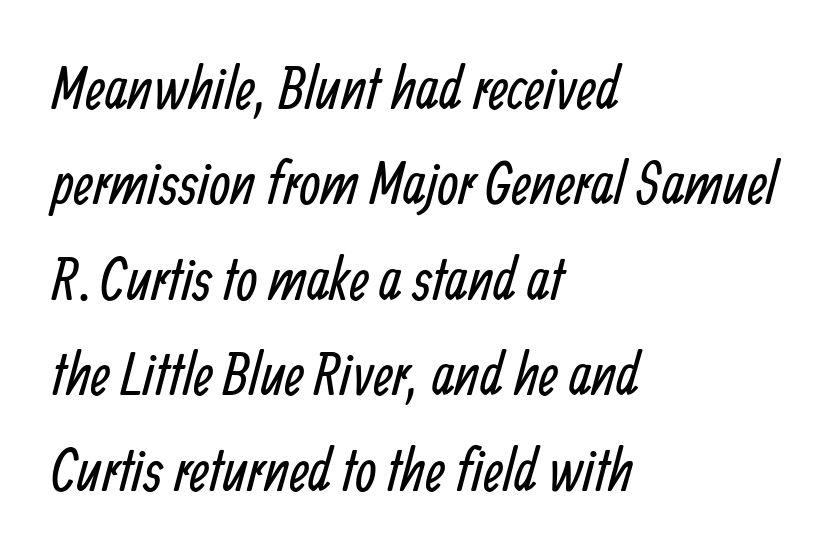
Each word holds together tightly as a unit, with standard inter-letter gaps. Is this a heavy cut? Hardly; it is regular or lighter. Letterform terminals end flat and unadorned throughout the passage. The designer left line spacing at the default. These lines are set flush left with a ragged right edge. Honestly, there is no underline to notice here at all.
